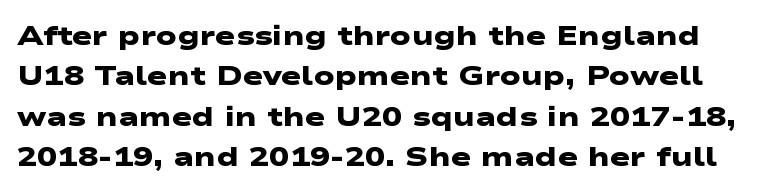
{"bold": "yes", "underline": "no", "line_spacing": "normal", "line_spacing_ratio": 1.5, "letter_spacing": "normal", "letter_spacing_em": 0.0, "glyph_px": 27}
